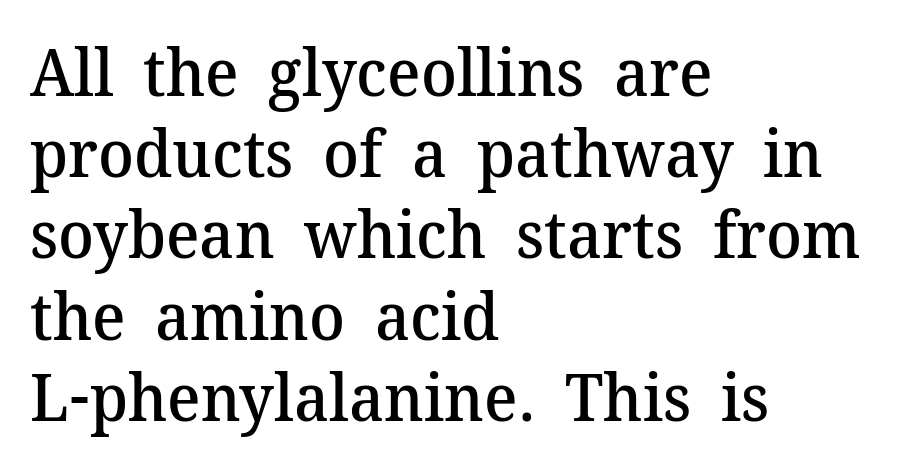
The image shows 66 px semibold serif type, upright; set left-aligned, line spacing 1.23x, normal letter spacing, not underlined; medium stroke contrast and a medium x-height.
